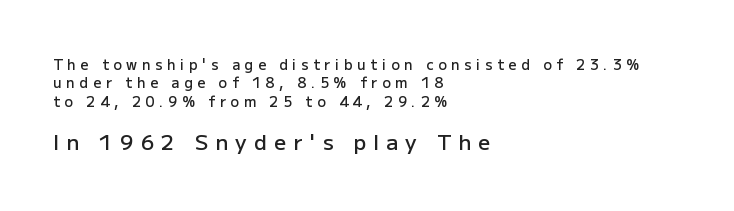
{"italic": "no", "bold": "semi", "underline": "no", "align": "left", "line_spacing": "normal", "line_spacing_ratio": 1.32, "letter_spacing": "wide", "letter_spacing_em": 0.34, "larger_block": "second", "size_ratio": 1.5, "glyph_px": 21}
